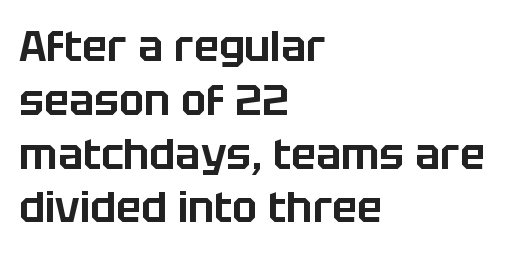
The image shows 42 px sans-serif type, upright; set left-aligned, normal line spacing (1.28x), normal letter spacing, not underlined; low stroke contrast and a large x-height.
